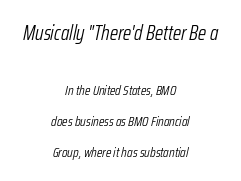
Q: Is the text bold? A: No.
Q: Is the text italic (slanted)? A: Yes, it leans right by about 12 degrees.
Q: Is the text underlined? A: No.
Q: How is the paragraph aligned? A: Centered.
Q: Is the spacing between letters normal or unusually wide? A: Normal.
Q: Is the spacing between lines tight, normal or loose? A: Loose.
Q: Which block of text is set in a larger size, the first (top) or the second (bottom)? A: The first (top) one.
